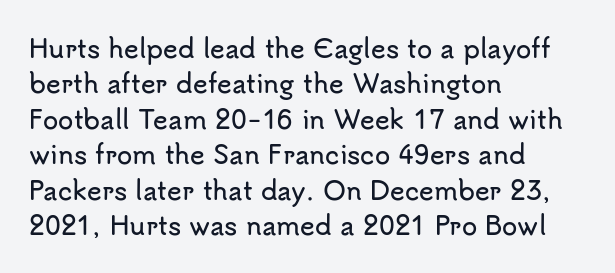
The image shows 25 px text type, upright; set left-aligned, normal line spacing (1.42x), normal letter spacing, not underlined.
